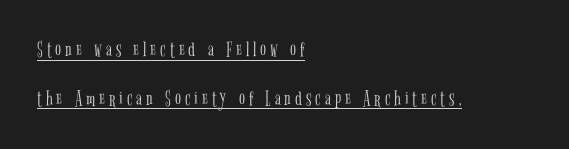
The strokes carry an ordinary text weight at most. Whoever set this chose breathing room over compactness in the vertical rhythm. The rag falls on the right side of this text block. This is the regular roman posture of the typeface. Underlining? Definitely there.
